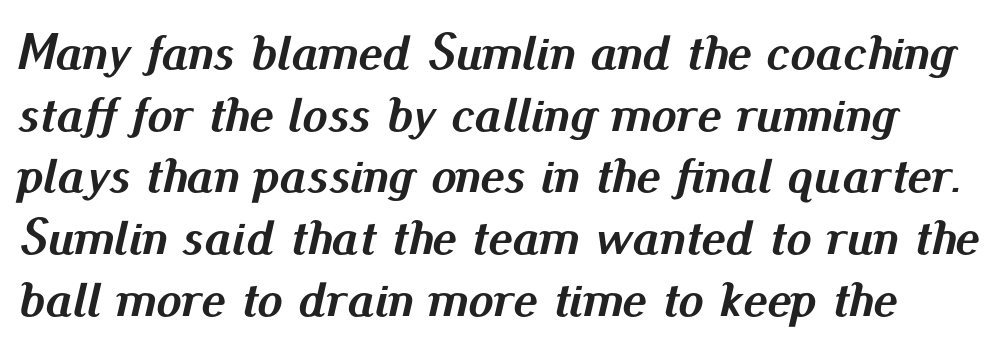
The space directly below the letters is spotless. Rendered with sloped, italic letterforms. Look at the tracking — it's just the regular setting, nothing added. The passage shown is typed in a proportional face where columns would drift.
